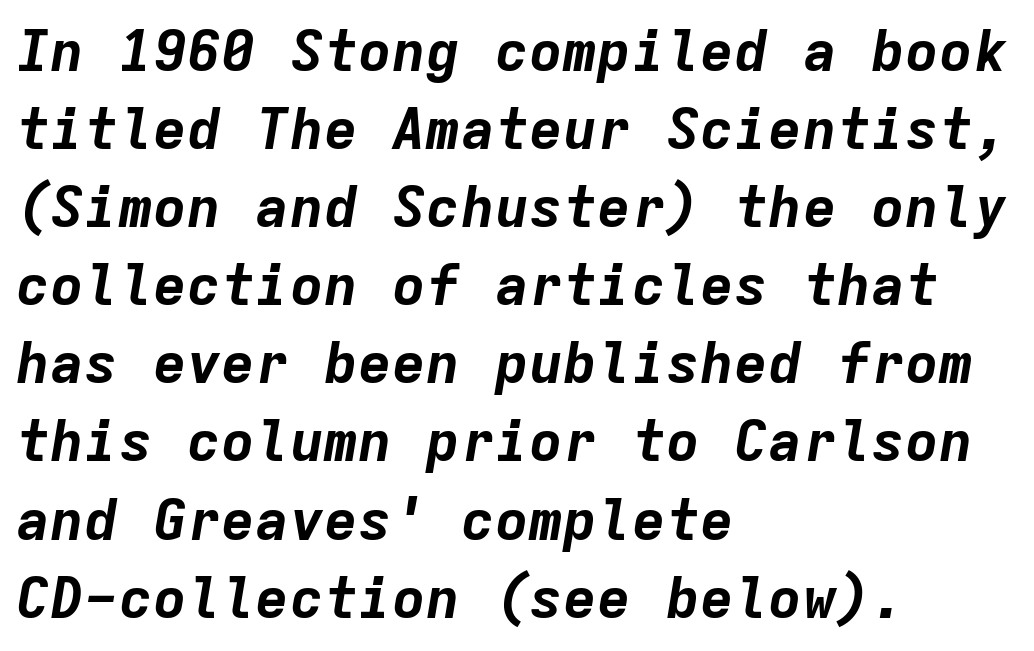
If you drew a ruler down the left edge, every line would touch it. The glyphs are unaccompanied by any horizontal stroke below them. Students, note that the glyphs here touch the page at normal intervals. This sample has the even, mechanical cadence of fixed-width lettering.
